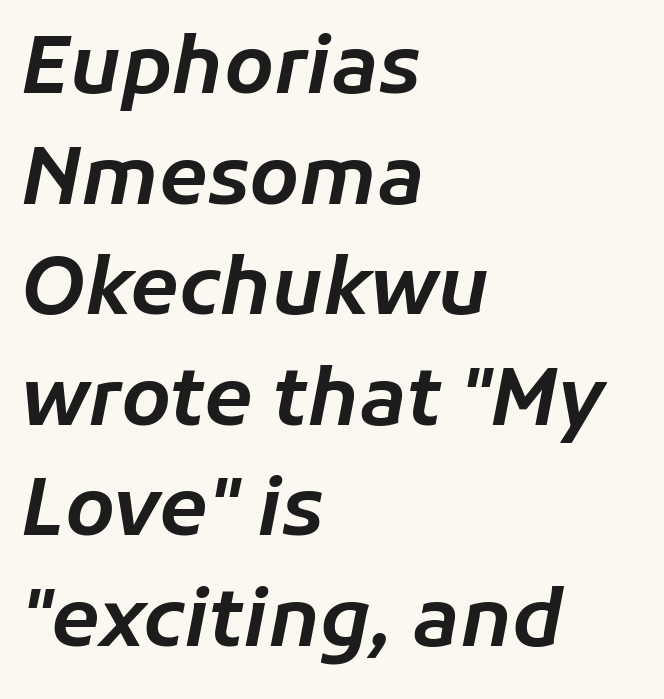
The line-height multiplier appears to be the usual default. This sample is left-justified, so line endings fall wherever the words run out. Characters follow at the spacing the type designer built in. Italic? Definitely — the glyphs are oblique. Descender tails drop into unmarked territory. Think of a printed novel: that variable character pitch is what you see here.
